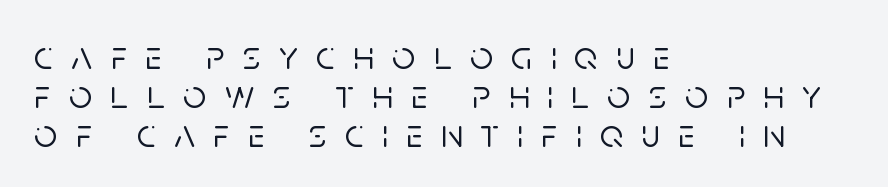
Each new line begins almost immediately beneath the previous one. Proportional: the letters do not fall into vertical columns. The font's upright variant was chosen for this text. Grotesque or geometric, the face here clearly has no serifs. A clean baseline with only descenders dipping below it.
